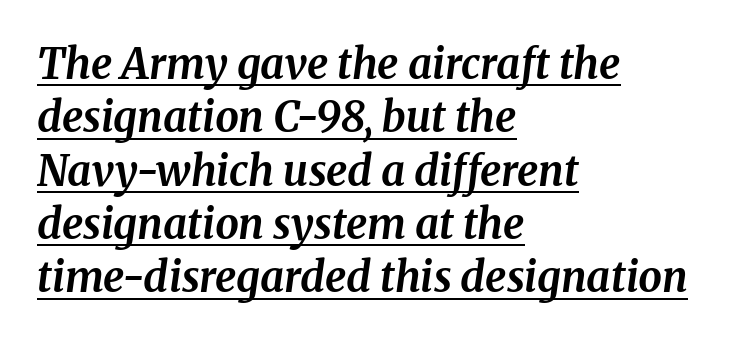
Q: Is the text bold? A: Yes.
Q: Is the text italic (slanted)? A: Yes, it leans right by about 8 degrees.
Q: Is the typeface a serif or a sans-serif typeface? A: Serif.
Q: Is the text underlined? A: Yes.
Q: How is the paragraph aligned? A: Left-aligned.
Q: Is the spacing between letters normal or unusually wide? A: Normal.
Q: Is the spacing between lines tight, normal or loose? A: Normal.
Q: Width (condensed, normal, or wide)? A: Normal.
Q: Stroke contrast? A: Medium.
Q: x-height? A: Medium.
Q: Monospaced? A: No.
